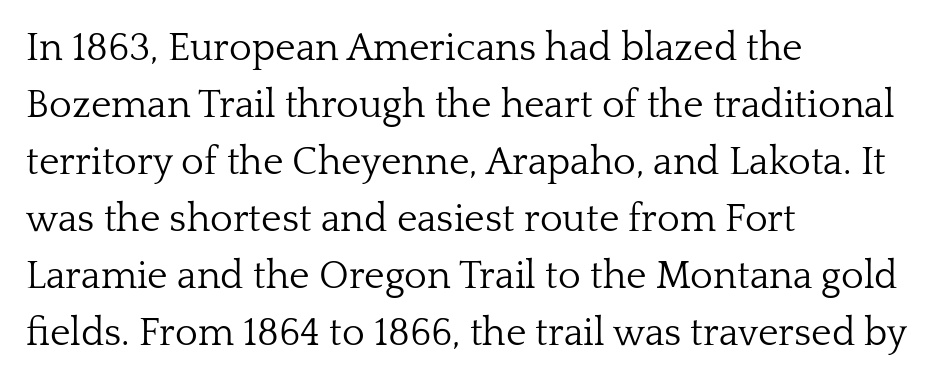
{"serif": "yes", "italic": "no", "bold": "no", "weight": "light", "width": "normal", "stroke_contrast": "low", "x_height": "medium", "monospaced": "no", "underline": "no", "align": "left", "line_spacing": "normal", "line_spacing_ratio": 1.46, "letter_spacing": "normal", "letter_spacing_em": 0.0, "glyph_px": 39}
